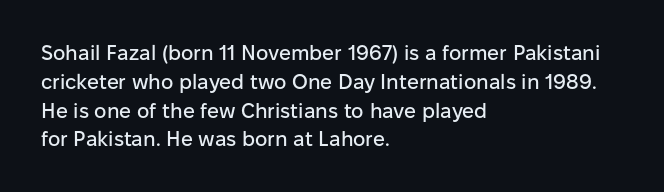
Q: Is the text italic (slanted)? A: No, it is upright.
Q: Is the text underlined? A: No.
Q: How is the paragraph aligned? A: Left-aligned.
Q: Is the spacing between letters normal or unusually wide? A: Normal.
Q: Is the spacing between lines tight, normal or loose? A: Normal.
